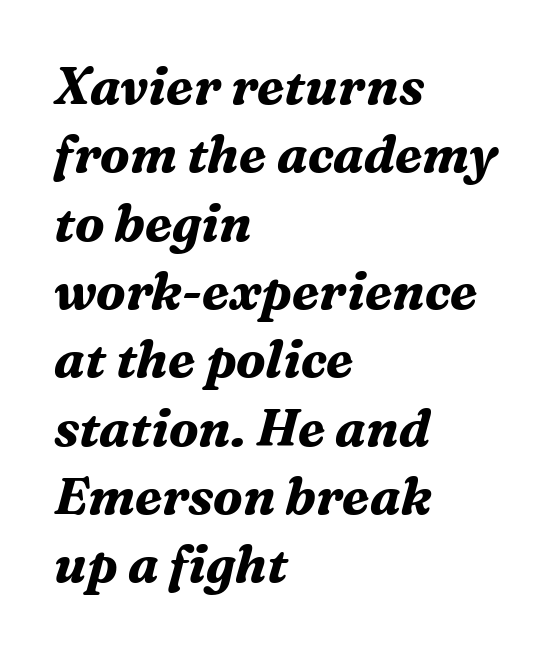
Q: Is the text bold? A: Yes.
Q: Is the text italic (slanted)? A: Yes, it leans right by about 16 degrees.
Q: Is the typeface a serif or a sans-serif typeface? A: Serif.
Q: Is the text underlined? A: No.
Q: How is the paragraph aligned? A: Left-aligned.
Q: Is the spacing between letters normal or unusually wide? A: Normal.
Q: Is the spacing between lines tight, normal or loose? A: Normal.
Q: Width (condensed, normal, or wide)? A: Normal.
Q: Stroke contrast? A: Medium.
Q: x-height? A: Medium.
Q: Monospaced? A: No.
